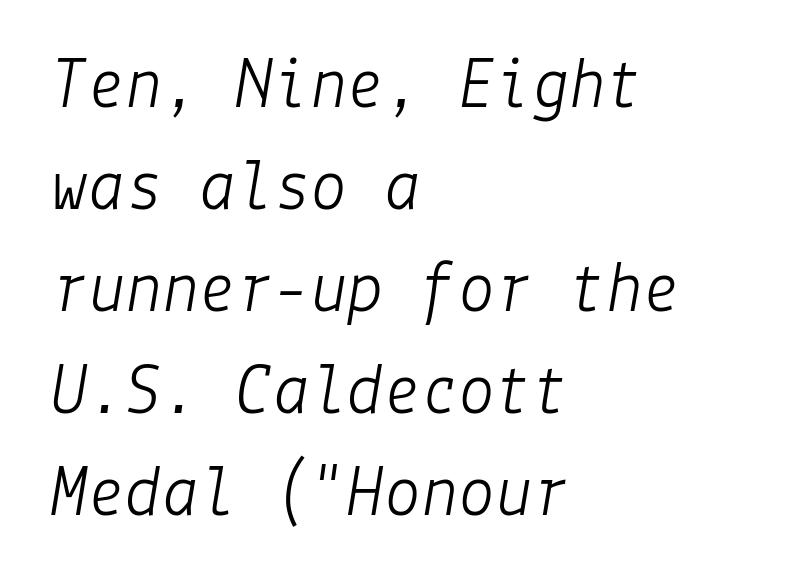
The strip under each line holds only bare page. Looking at the ascenders, they clearly lean. The font is comparable to plain body text, perhaps lighter. Leading matches the norm, producing a regular column.
